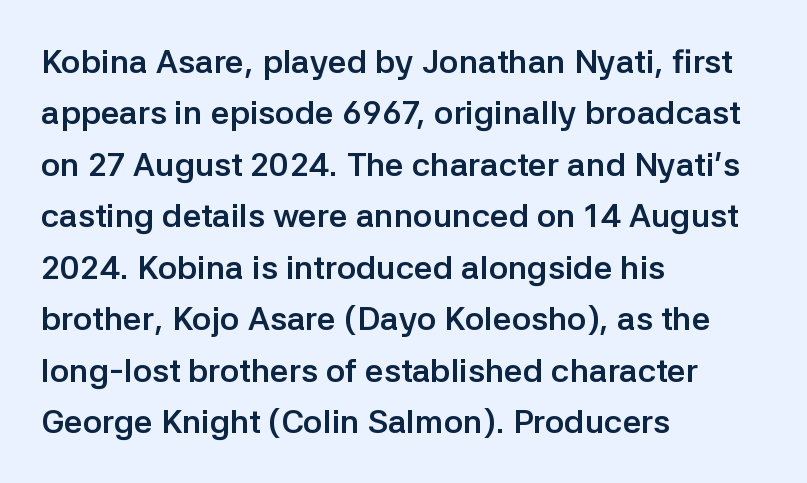
Nope, no serifs anywhere on these letters. The rendering uses a moderate line-height, typical for paragraphs. The string is rendered with underlining switched off. Tracking value appears to be zero — textbook default spacing. As a designer I'd log this as weight 700, bold. The lines in this sample share a left origin and differ only in where they stop.
